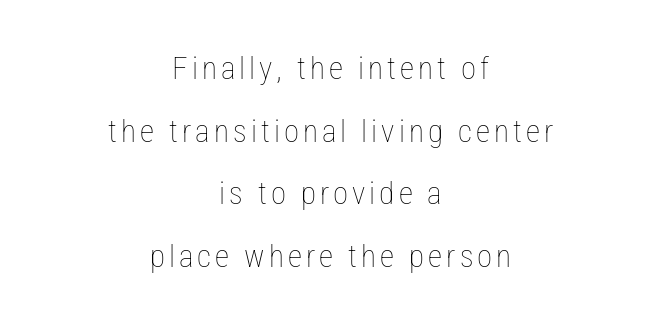
Q: Is the text bold? A: No.
Q: Is the text italic (slanted)? A: No, it is upright.
Q: Is the text underlined? A: No.
Q: How is the paragraph aligned? A: Centered.
Q: Is the spacing between lines tight, normal or loose? A: Loose.
Q: Width (condensed, normal, or wide)? A: Condensed.
Q: Stroke contrast? A: Low.
Q: x-height? A: Medium.
Q: Monospaced? A: No.
